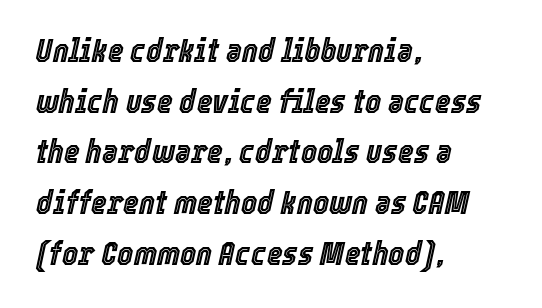
A typesetter would call this zero additional tracking. The lines in this sample share a left origin and differ only in where they stop. The gap between lines stays unmarked. This sample has the flowing, uneven cadence of proportional lettering. Observe the lean: these are italic letterforms.
